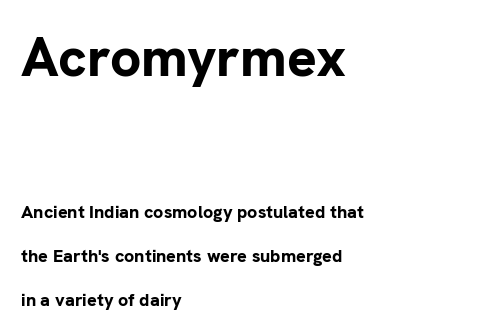
Q: Is the text bold? A: Yes.
Q: Is the text italic (slanted)? A: No, it is upright.
Q: Is the typeface a serif or a sans-serif typeface? A: Sans-serif.
Q: Is the text underlined? A: No.
Q: How is the paragraph aligned? A: Left-aligned.
Q: Is the spacing between letters normal or unusually wide? A: Normal.
Q: Is the spacing between lines tight, normal or loose? A: Loose.
Q: Which block of text is set in a larger size, the first (top) or the second (bottom)? A: The first (top) one.
Q: Width (condensed, normal, or wide)? A: Normal.
Q: Stroke contrast? A: Low.
Q: x-height? A: Medium.
Q: Monospaced? A: No.
